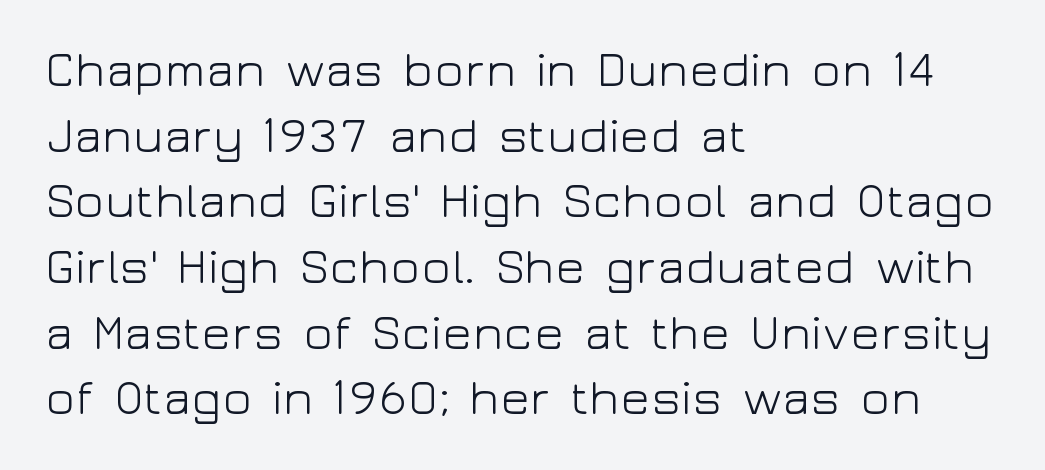
The image shows 49 px light, wide sans-serif type, upright; set left-aligned, normal line spacing (1.34x), normal letter spacing, not underlined; low stroke contrast and a medium x-height.
